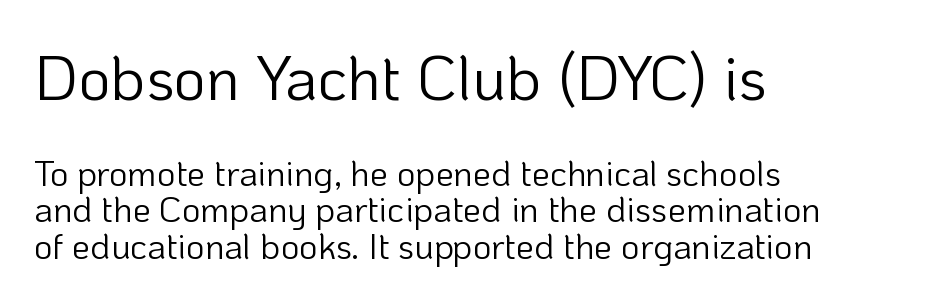
{"serif": "no", "italic": "no", "bold": "no", "weight": "light", "width": "normal", "stroke_contrast": "low", "x_height": "medium", "monospaced": "no", "underline": "no", "align": "left", "line_spacing": "tight", "line_spacing_ratio": 1.01, "letter_spacing": "normal", "letter_spacing_em": 0.0, "larger_block": "first", "size_ratio": 1.75, "glyph_px": 63}
